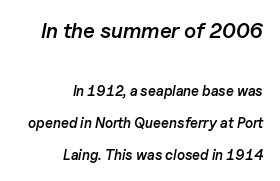
{"italic": "yes", "lean": "right", "slant_degrees": 11, "bold": "semi", "underline": "no", "align": "right", "line_spacing": "loose", "line_spacing_ratio": 2.28, "letter_spacing": "normal", "letter_spacing_em": 0.0, "larger_block": "first", "size_ratio": 1.5, "glyph_px": 21}
